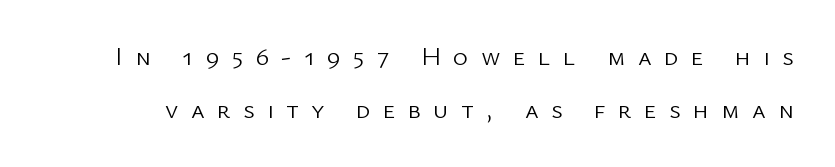
Q: Is the text bold? A: No.
Q: Is the text italic (slanted)? A: No, it is upright.
Q: Is the text underlined? A: No.
Q: Is the spacing between letters normal or unusually wide? A: Unusually wide.
Q: Is the spacing between lines tight, normal or loose? A: Loose.
